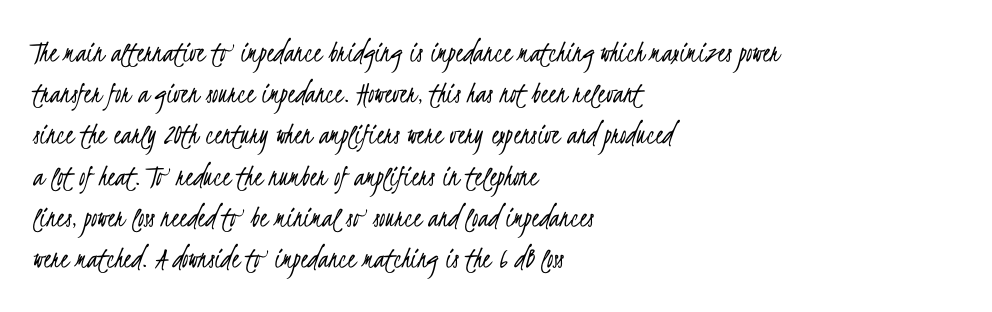
{"serif": "no", "bold": "no", "weight": "light", "width": "condensed", "stroke_contrast": "low", "x_height": "small", "monospaced": "no", "underline": "no", "align": "left", "line_spacing": "normal", "line_spacing_ratio": 1.33, "letter_spacing": "normal", "letter_spacing_em": 0.0, "glyph_px": 31}
